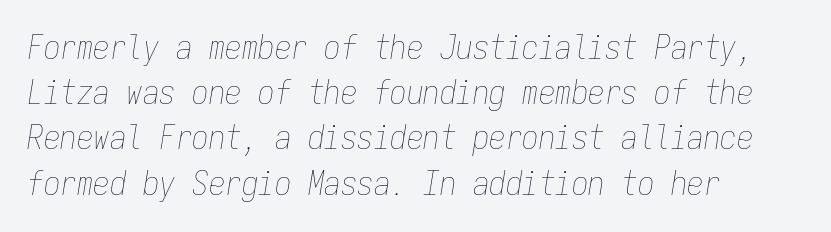
{"italic": "yes", "lean": "right", "slant_degrees": 9, "bold": "no", "weight": "thin", "width": "condensed", "stroke_contrast": "low", "x_height": "medium", "monospaced": "yes", "underline": "no", "align": "left", "line_spacing": "normal", "line_spacing_ratio": 1.37, "letter_spacing": "normal", "letter_spacing_em": 0.0, "glyph_px": 33}
